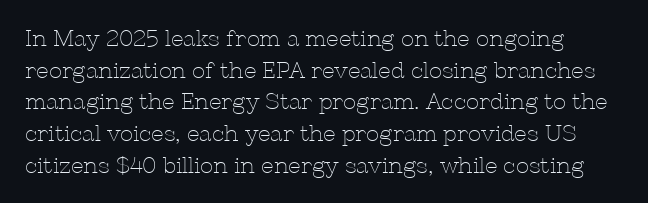
{"italic": "no", "bold": "no", "underline": "no", "line_spacing": "normal", "line_spacing_ratio": 1.44, "letter_spacing": "normal", "letter_spacing_em": 0.0, "glyph_px": 22}
